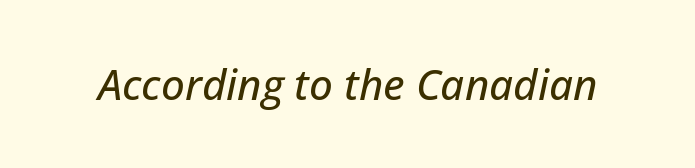
{"italic": "yes", "lean": "right", "slant_degrees": 12, "width": "normal", "stroke_contrast": "low", "x_height": "medium", "monospaced": "no", "underline": "no", "letter_spacing": "normal", "letter_spacing_em": 0.0, "glyph_px": 42}
